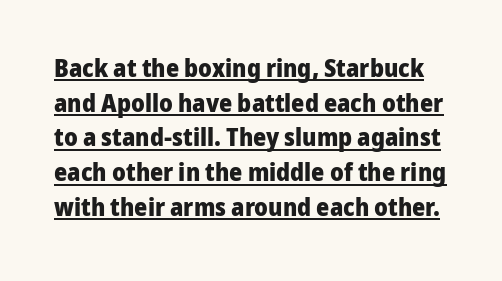
{"italic": "no", "bold": "yes", "underline": "yes", "line_spacing": "normal", "line_spacing_ratio": 1.39, "letter_spacing": "normal", "letter_spacing_em": 0.0, "glyph_px": 25}
